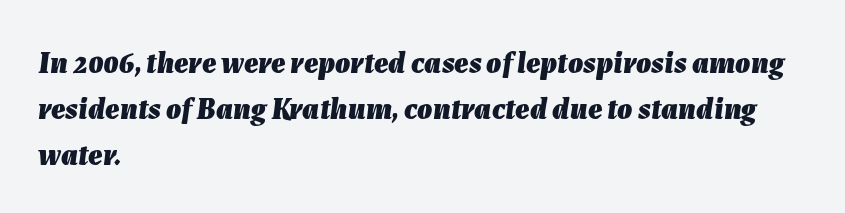
The image shows 30 px heavy type, italic (leaning right); set left-aligned, normal line spacing (1.54x), normal letter spacing, not underlined; low stroke contrast and a medium x-height.
